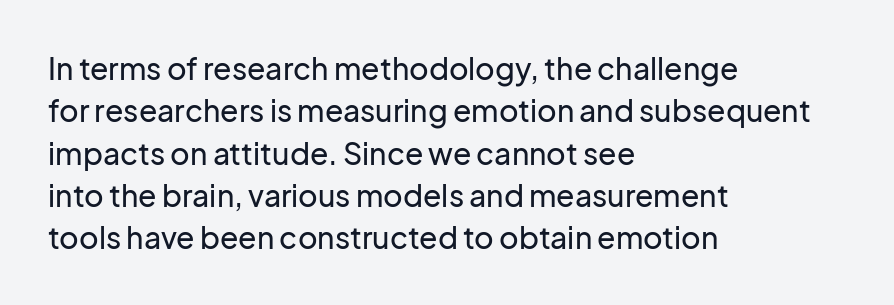
{"serif": "no", "italic": "no", "width": "normal", "stroke_contrast": "low", "x_height": "medium", "monospaced": "no", "underline": "no", "align": "left", "line_spacing": "normal", "line_spacing_ratio": 1.41, "letter_spacing": "normal", "letter_spacing_em": 0.0, "glyph_px": 30}
